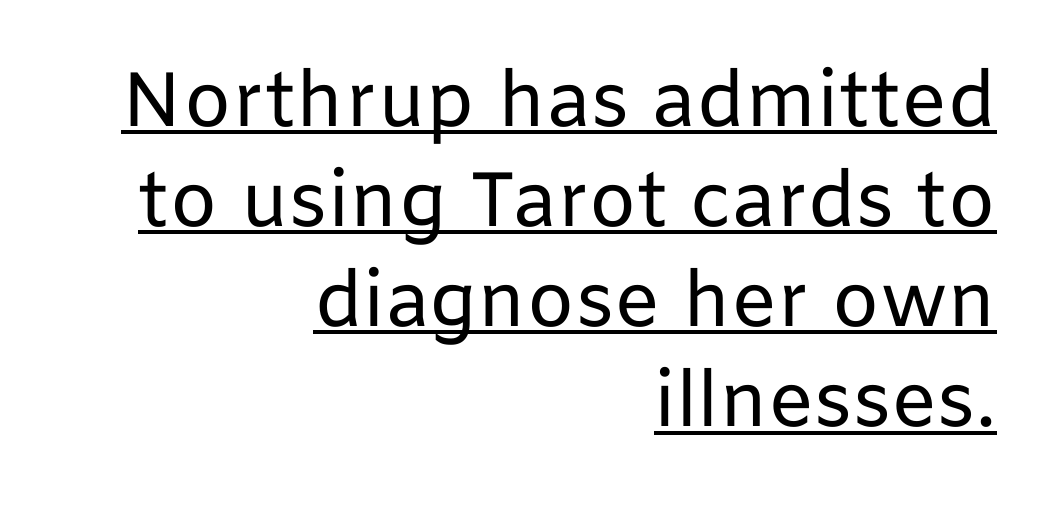
Q: Is the text bold? A: No.
Q: Is the text italic (slanted)? A: No, it is upright.
Q: Is the typeface a serif or a sans-serif typeface? A: Sans-serif.
Q: Is the text underlined? A: Yes.
Q: How is the paragraph aligned? A: Right-aligned.
Q: Is the spacing between letters normal or unusually wide? A: Normal.
Q: Is the spacing between lines tight, normal or loose? A: Normal.
Q: Width (condensed, normal, or wide)? A: Normal.
Q: Stroke contrast? A: Low.
Q: x-height? A: Medium.
Q: Monospaced? A: No.
